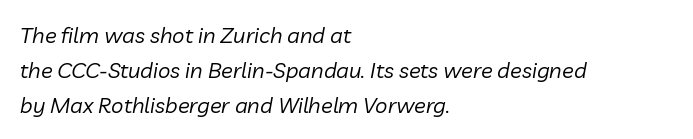
The image shows 22 px text type, italic (leaning right); set left-aligned, normal line spacing (1.59x), normal letter spacing, not underlined.
